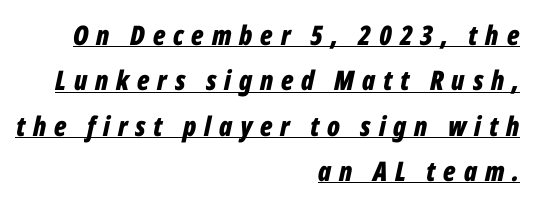
The image shows 27 px bold type, italic (leaning right); set right-aligned, normal line spacing (1.68x), unusually wide letter spacing (+0.29 em), underlined.
